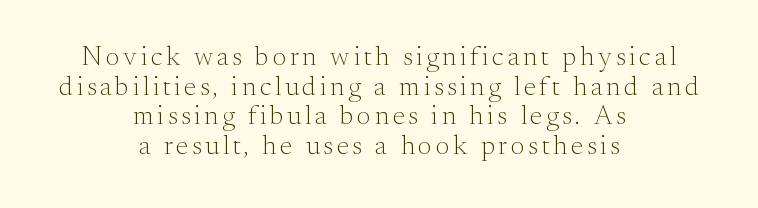
The image shows 27 px text type, upright; set centered, tight line spacing (1.1x), not underlined.
